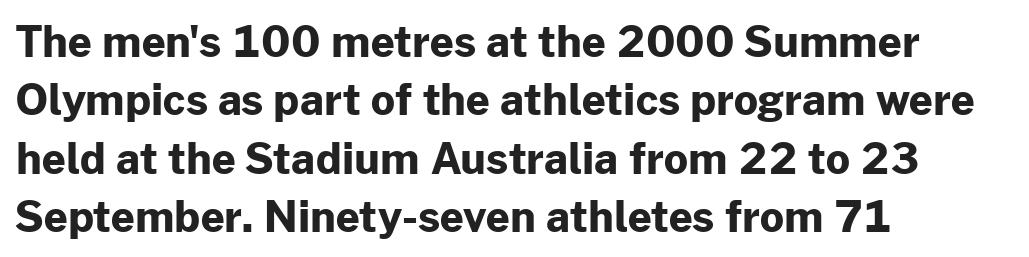
Layout note: lines flush left. This is the regular roman posture of the typeface. The leading is moderate, giving the passage an even texture. This is sans-serif lettering, the kind often seen on screens and signage. The passage shown is typed in a proportional face where columns would drift. Compared with an ordinary text face, these strokes are far heavier — a full bold.
